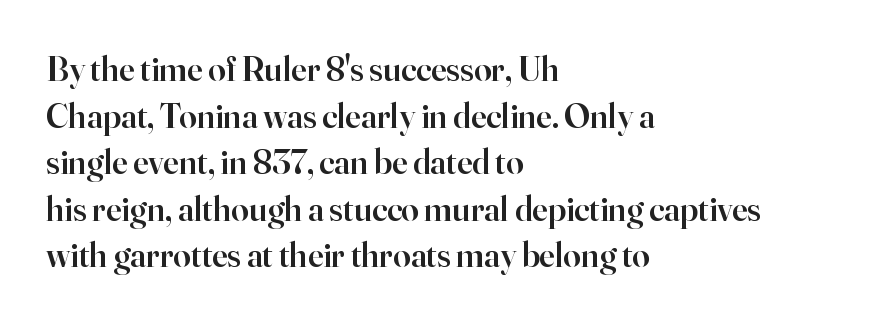
Q: Is the text bold? A: Semi-bold.
Q: Is the text italic (slanted)? A: No, it is upright.
Q: Is the typeface a serif or a sans-serif typeface? A: Serif.
Q: Is the text underlined? A: No.
Q: How is the paragraph aligned? A: Left-aligned.
Q: Is the spacing between letters normal or unusually wide? A: Normal.
Q: Is the spacing between lines tight, normal or loose? A: Normal.
Q: Width (condensed, normal, or wide)? A: Normal.
Q: Stroke contrast? A: High.
Q: x-height? A: Small.
Q: Monospaced? A: No.
